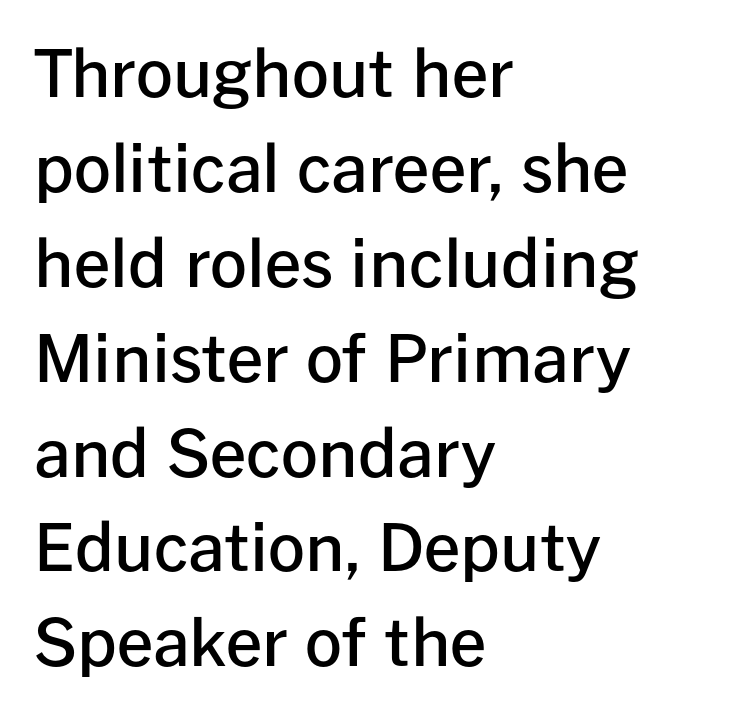
Decoration check: the copy has no underline. Students, note that the glyphs here touch the page at normal intervals. The compositor pushed each line to the left boundary. The font family rendered here belongs to the sans-serif group.
